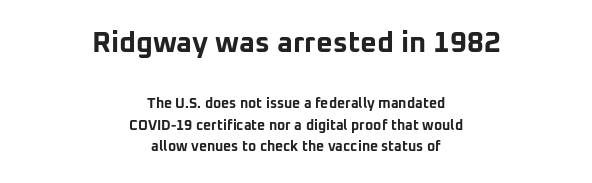
The image shows 29 px bold sans-serif type, upright; set centered, normal line spacing (1.52x), normal letter spacing, not underlined; the first (top) block is 2.07x larger; low stroke contrast and a medium x-height.
